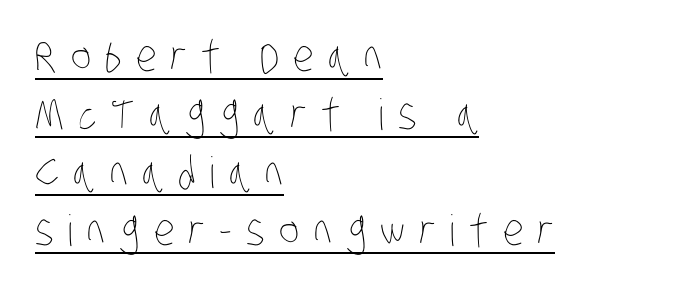
{"bold": "no", "weight": "thin", "width": "condensed", "stroke_contrast": "low", "x_height": "large", "monospaced": "no", "underline": "yes", "align": "left", "line_spacing": "normal", "line_spacing_ratio": 1.35, "letter_spacing": "wide", "letter_spacing_em": 0.33, "glyph_px": 43}
